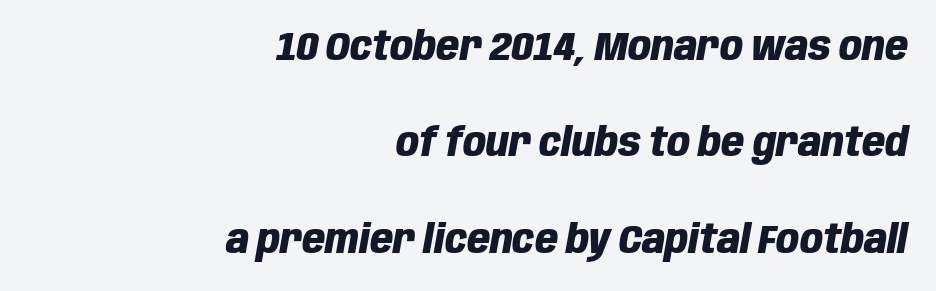
{"italic": "yes", "lean": "right", "slant_degrees": 10, "bold": "yes", "weight": "heavy", "width": "condensed", "stroke_contrast": "low", "x_height": "large", "monospaced": "no", "underline": "no", "align": "right", "line_spacing": "loose", "line_spacing_ratio": 2.41, "letter_spacing": "normal", "letter_spacing_em": 0.0, "glyph_px": 40}
